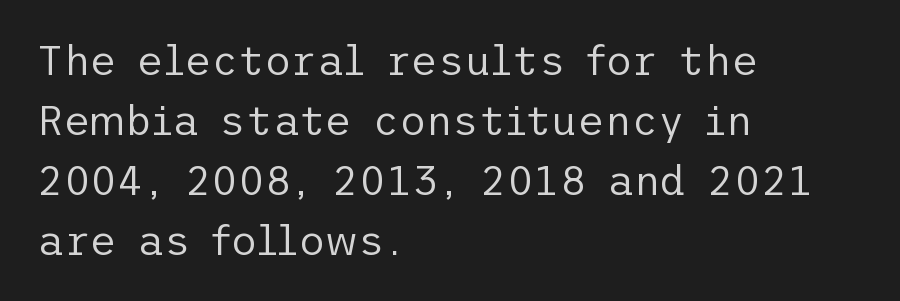
{"serif": "no", "italic": "no", "bold": "no", "weight": "regular", "width": "normal", "stroke_contrast": "low", "x_height": "medium", "underline": "no", "align": "left", "line_spacing": "normal", "line_spacing_ratio": 1.46, "letter_spacing": "normal", "letter_spacing_em": 0.0, "glyph_px": 41}
